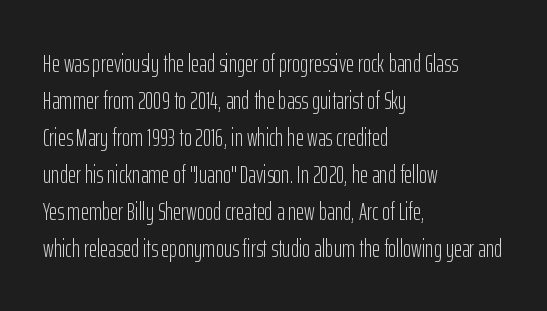
Q: Is the text bold? A: No.
Q: Is the text italic (slanted)? A: No, it is upright.
Q: Is the text underlined? A: No.
Q: How is the paragraph aligned? A: Left-aligned.
Q: Is the spacing between letters normal or unusually wide? A: Normal.
Q: Is the spacing between lines tight, normal or loose? A: Normal.
